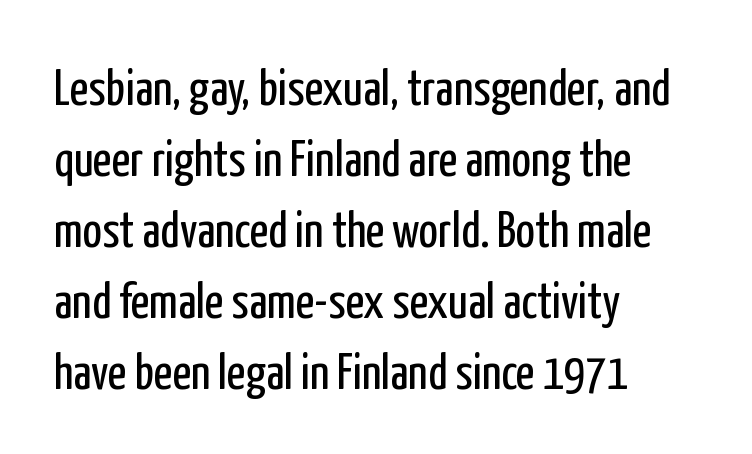
{"serif": "no", "italic": "no", "bold": "no", "weight": "regular", "width": "condensed", "stroke_contrast": "low", "x_height": "medium", "monospaced": "no", "underline": "no", "align": "left", "line_spacing": "normal", "line_spacing_ratio": 1.39, "letter_spacing": "normal", "letter_spacing_em": 0.0, "glyph_px": 51}
